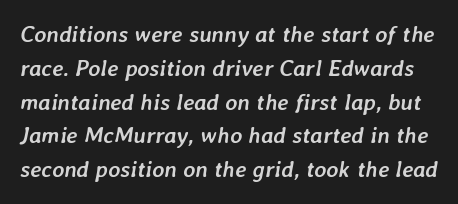
Q: Is the text bold? A: Yes.
Q: Is the text italic (slanted)? A: Yes, it leans right by about 7 degrees.
Q: Is the text underlined? A: No.
Q: Is the spacing between letters normal or unusually wide? A: Normal.
Q: Is the spacing between lines tight, normal or loose? A: Normal.
